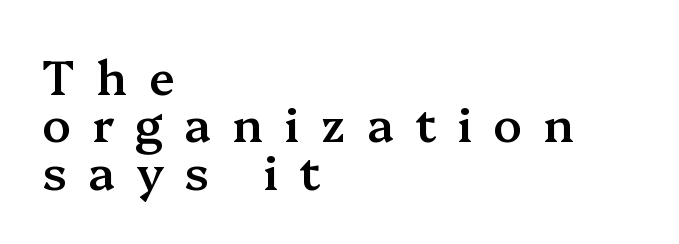
{"serif": "yes", "italic": "no", "bold": "semi", "weight": "semibold", "width": "normal", "stroke_contrast": "medium", "x_height": "medium", "monospaced": "no", "underline": "no", "align": "left", "line_spacing": "tight", "line_spacing_ratio": 1.01, "letter_spacing": "wide", "letter_spacing_em": 0.45, "glyph_px": 47}
